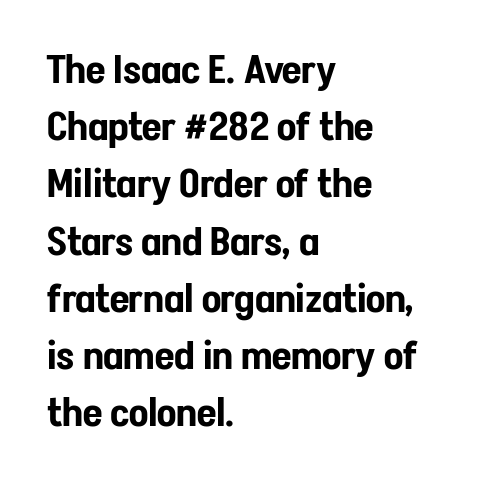
Q: Is the text italic (slanted)? A: No, it is upright.
Q: Is the typeface a serif or a sans-serif typeface? A: Sans-serif.
Q: Is the text underlined? A: No.
Q: How is the paragraph aligned? A: Left-aligned.
Q: Is the spacing between letters normal or unusually wide? A: Normal.
Q: Is the spacing between lines tight, normal or loose? A: Normal.
Q: Width (condensed, normal, or wide)? A: Condensed.
Q: Stroke contrast? A: Low.
Q: x-height? A: Medium.
Q: Monospaced? A: No.
